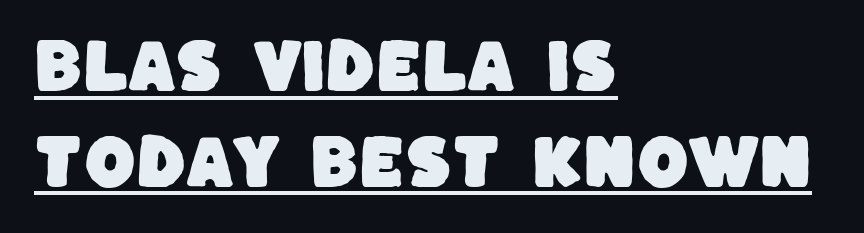
Q: Is the typeface a serif or a sans-serif typeface? A: Sans-serif.
Q: Is the text underlined? A: Yes.
Q: How is the paragraph aligned? A: Left-aligned.
Q: Is the spacing between letters normal or unusually wide? A: Normal.
Q: Is the spacing between lines tight, normal or loose? A: Normal.
Q: Width (condensed, normal, or wide)? A: Normal.
Q: Stroke contrast? A: Low.
Q: x-height? A: Large.
Q: Monospaced? A: No.
